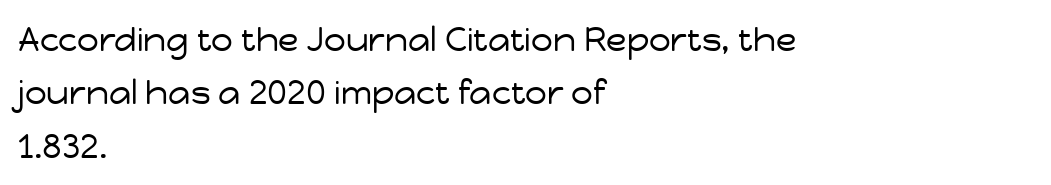
The font's upright variant was chosen for this text. Heft: none added — not bold. The characters display no serif detailing; their extremities are plain. Clear beneath every line of the passage. Here the designer chose a conventional face with non-uniform glyph widths.
